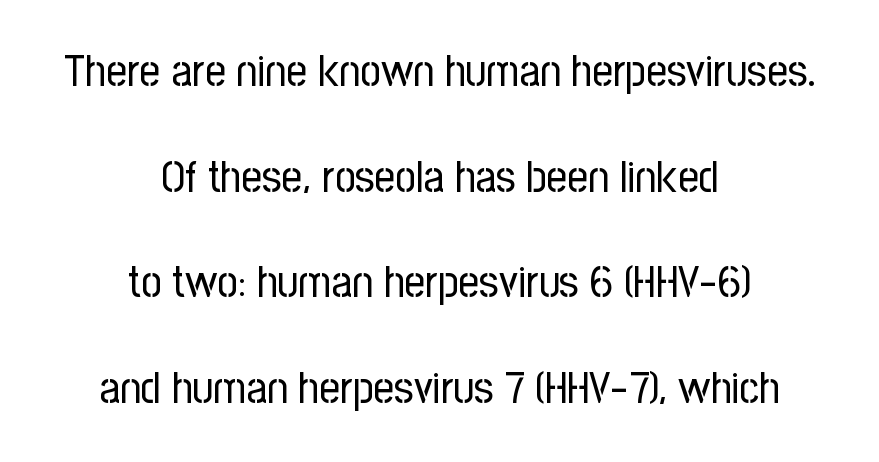
{"serif": "no", "italic": "no", "bold": "no", "weight": "regular", "width": "condensed", "stroke_contrast": "low", "x_height": "medium", "monospaced": "no", "underline": "no", "align": "center", "line_spacing": "loose", "line_spacing_ratio": 2.35, "letter_spacing": "normal", "letter_spacing_em": 0.0, "glyph_px": 45}
